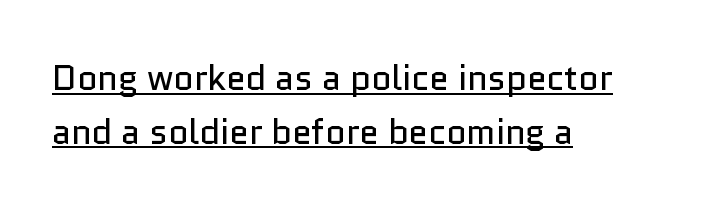
Q: Is the text bold? A: No.
Q: Is the text italic (slanted)? A: No, it is upright.
Q: Is the typeface a serif or a sans-serif typeface? A: Sans-serif.
Q: Is the text underlined? A: Yes.
Q: How is the paragraph aligned? A: Left-aligned.
Q: Is the spacing between letters normal or unusually wide? A: Normal.
Q: Is the spacing between lines tight, normal or loose? A: Normal.
Q: Width (condensed, normal, or wide)? A: Normal.
Q: Stroke contrast? A: Low.
Q: x-height? A: Medium.
Q: Monospaced? A: No.
